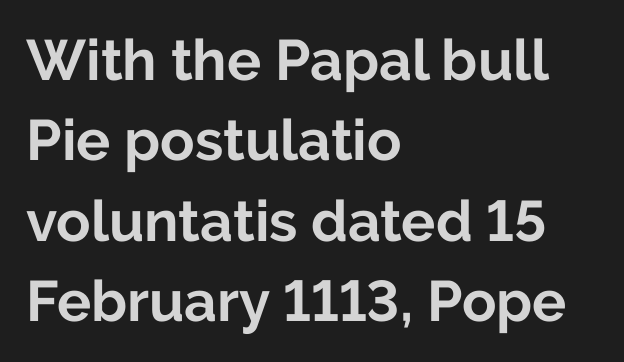
{"serif": "no", "italic": "no", "bold": "yes", "weight": "bold", "width": "normal", "stroke_contrast": "low", "x_height": "medium", "monospaced": "no", "underline": "no", "align": "left", "line_spacing": "normal", "line_spacing_ratio": 1.41, "letter_spacing": "normal", "letter_spacing_em": 0.0, "glyph_px": 57}
